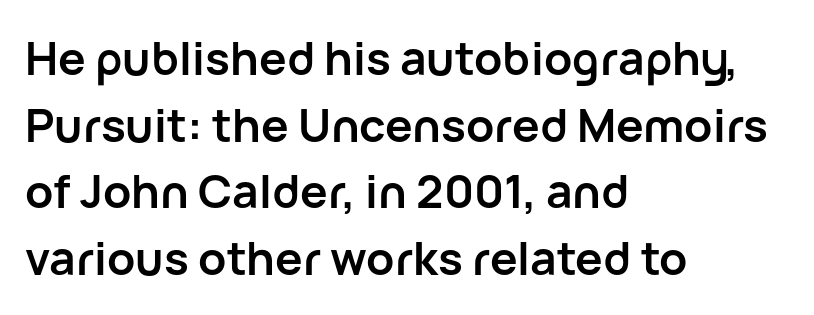
{"serif": "no", "italic": "no", "bold": "yes", "weight": "semibold", "width": "normal", "stroke_contrast": "low", "x_height": "medium", "monospaced": "no", "underline": "no", "align": "left", "line_spacing": "normal", "line_spacing_ratio": 1.45, "letter_spacing": "normal", "letter_spacing_em": 0.0, "glyph_px": 46}
